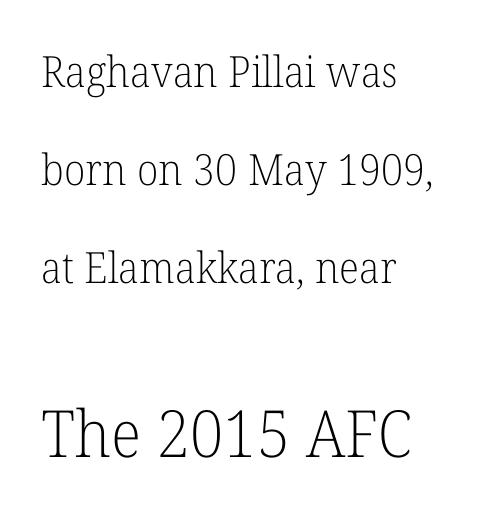
The image shows 65 px light serif type, upright; set left-aligned, loose line spacing (2.28x), normal letter spacing, not underlined; the second (bottom) block is 1.51x larger; low stroke contrast and a medium x-height.
